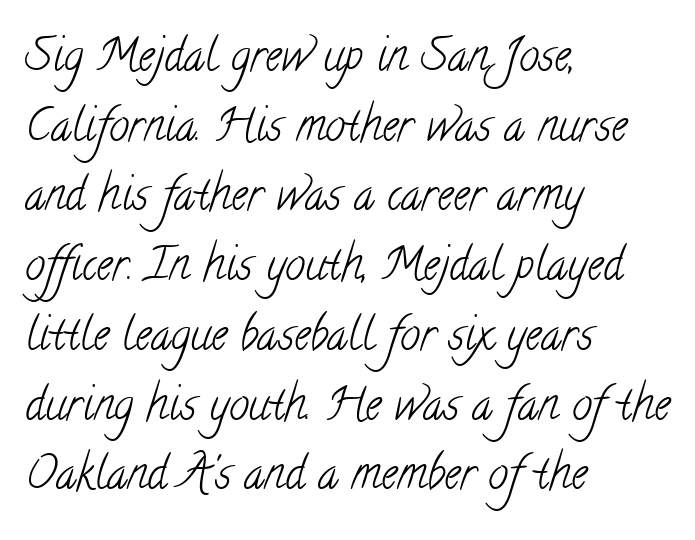
The letters carry serifs — small finishing strokes at the ends of their stems. These lines are rendered in a variable-pitch font. Teacher's note: observe the even left margin — that is flush-left alignment. Nothing unusual about the tracking: characters are spaced as the font intends.
